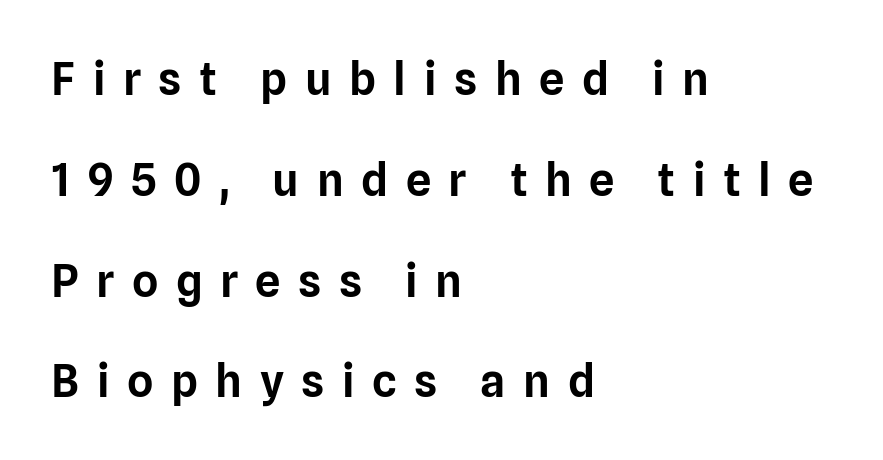
Rendered with straight, roman letterforms. The letters are spread apart with noticeably loose tracking. Interline gaps are noticeably wide in this sample. Check the space under the baseline: it is left empty.
